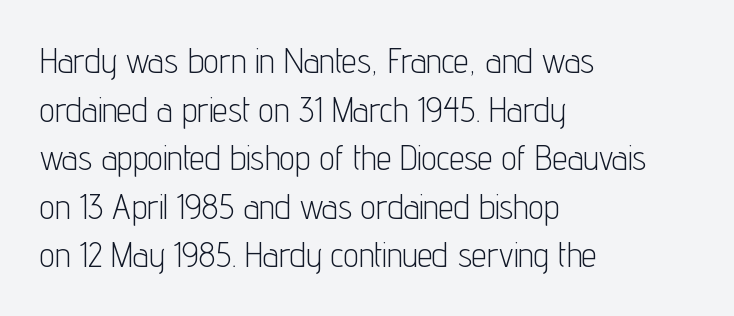
The image shows 34 px light, condensed sans-serif type, upright; set left-aligned, normal line spacing (1.43x), normal letter spacing, not underlined; low stroke contrast and a medium x-height.
